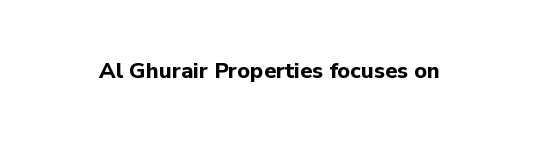
Q: Is the text bold? A: Yes.
Q: Is the text italic (slanted)? A: No, it is upright.
Q: Is the text underlined? A: No.
Q: Is the spacing between letters normal or unusually wide? A: Normal.
